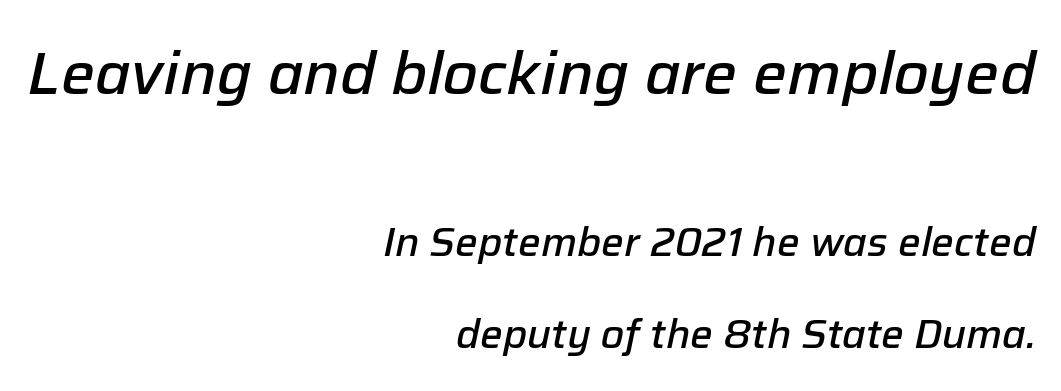
The image shows 60 px semibold type, italic (leaning right); set right-aligned, loose line spacing (2.29x), normal letter spacing, not underlined; the first (top) block is 1.5x larger; low stroke contrast and a medium x-height.
